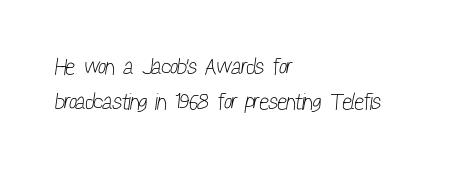
The image shows 23 px text type; set left-aligned, normal line spacing (1.52x), normal letter spacing, not underlined.
